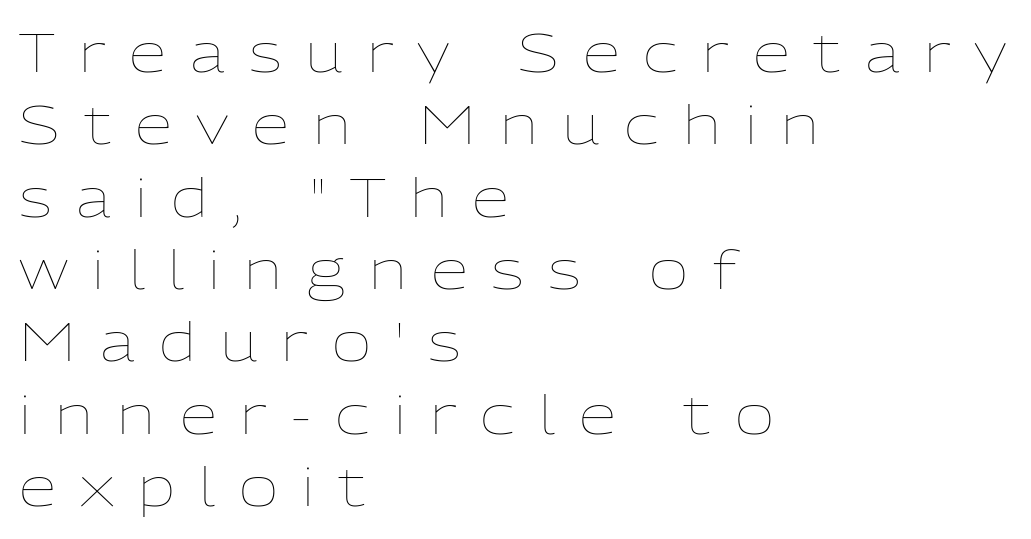
Q: Is the text bold? A: No.
Q: Is the text italic (slanted)? A: No, it is upright.
Q: Is the text underlined? A: No.
Q: How is the paragraph aligned? A: Left-aligned.
Q: Is the spacing between letters normal or unusually wide? A: Unusually wide.
Q: Is the spacing between lines tight, normal or loose? A: Normal.
Q: Width (condensed, normal, or wide)? A: Normal.
Q: Stroke contrast? A: Low.
Q: x-height? A: Medium.
Q: Monospaced? A: No.
